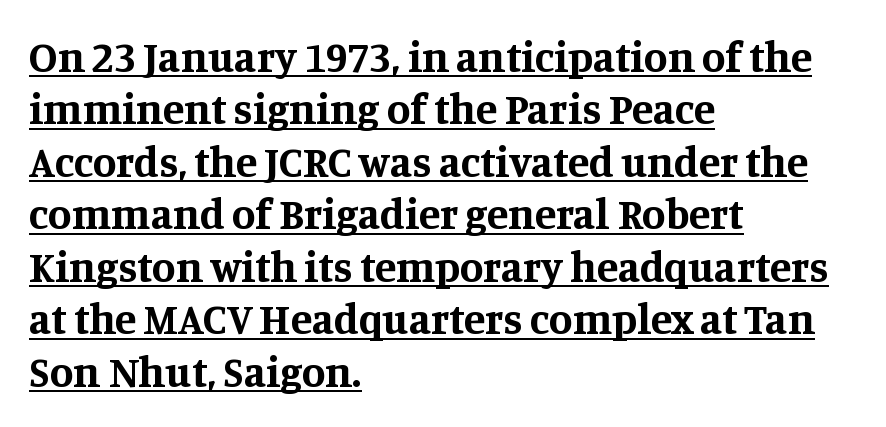
The image shows 43 px bold serif type, upright; set left-aligned, line spacing 1.22x, normal letter spacing, underlined; medium stroke contrast and a large x-height.
